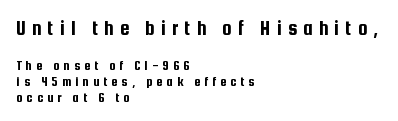
Type without underlining. Successive baselines arrive quickly, one right under another. What stands out about the letter spacing? Its width — letters are far apart. Does the bottom block carry the larger type? No, the top block does. Alignment: flush left. In terms of posture, this sample is upright.
